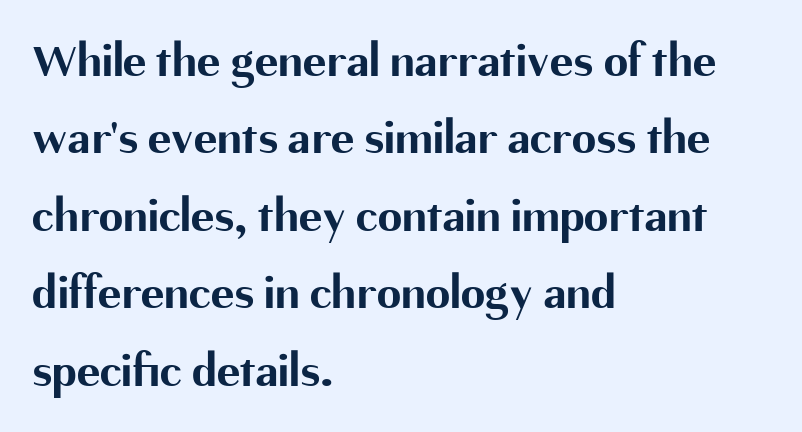
{"serif": "no", "italic": "no", "bold": "yes", "weight": "bold", "width": "normal", "stroke_contrast": "medium", "x_height": "medium", "monospaced": "no", "underline": "no", "align": "left", "line_spacing": "normal", "line_spacing_ratio": 1.58, "letter_spacing": "normal", "letter_spacing_em": 0.0, "glyph_px": 49}
